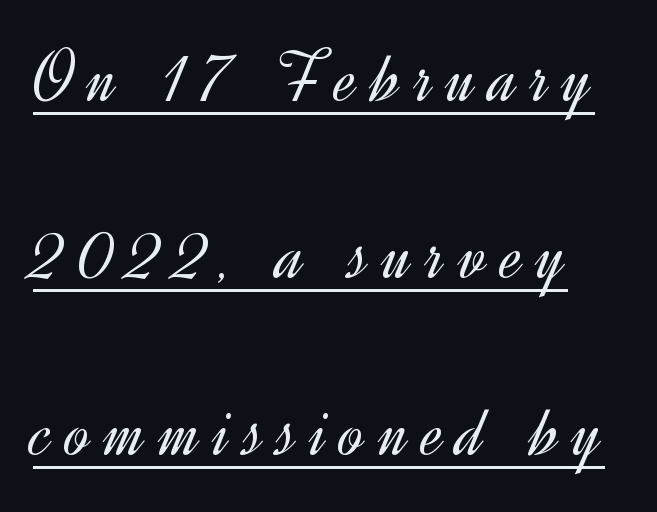
Q: Is the text bold? A: No.
Q: Is the text italic (slanted)? A: Yes.
Q: Is the typeface a serif or a sans-serif typeface? A: Sans-serif.
Q: Is the text underlined? A: Yes.
Q: Is the spacing between lines tight, normal or loose? A: Loose.
Q: Width (condensed, normal, or wide)? A: Normal.
Q: x-height? A: Small.
Q: Monospaced? A: No.
